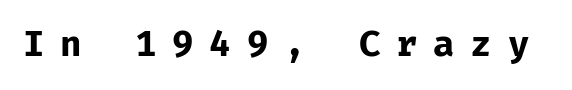
The image shows 35 px bold sans-serif type, upright, monospaced; set unusually wide letter spacing (+0.45 em), not underlined; low stroke contrast and a medium x-height.
